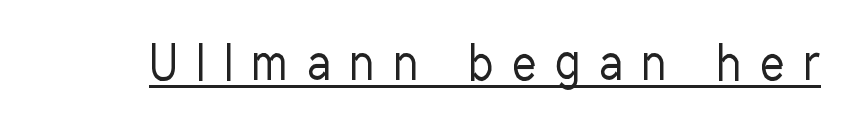
The image shows 47 px regular-weight, condensed sans-serif type, upright; set unusually wide letter spacing (+0.42 em), underlined; low stroke contrast and a medium x-height.
